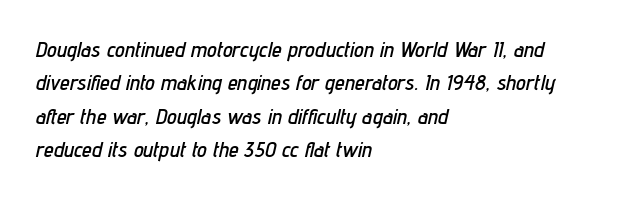
The image shows 22 px text type, italic (leaning right); set left-aligned, normal line spacing (1.52x), normal letter spacing, not underlined.
